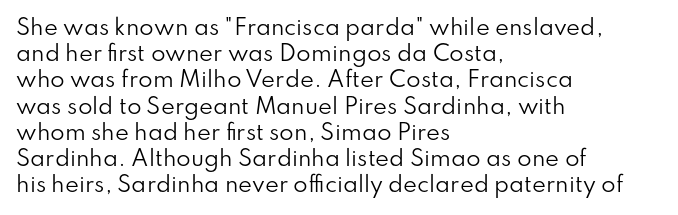
Q: Is the text bold? A: No.
Q: Is the text italic (slanted)? A: No, it is upright.
Q: Is the text underlined? A: No.
Q: How is the paragraph aligned? A: Left-aligned.
Q: Is the spacing between letters normal or unusually wide? A: Normal.
Q: Is the spacing between lines tight, normal or loose? A: Normal.
